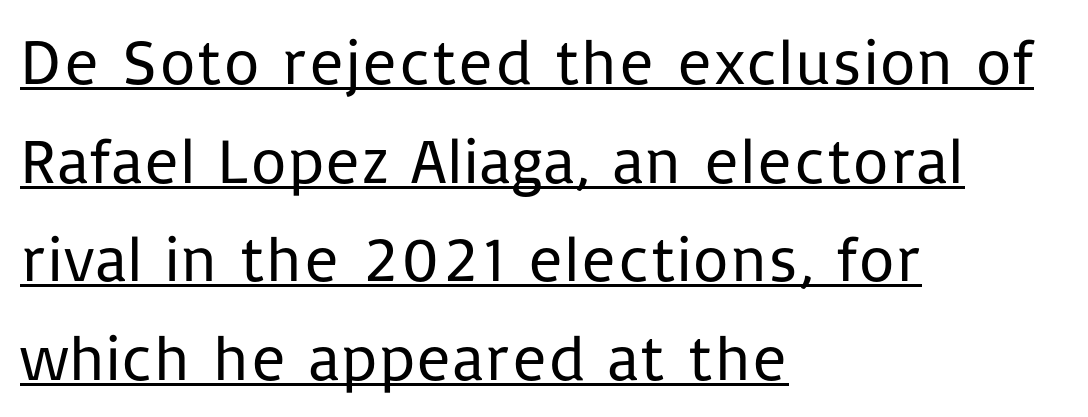
{"serif": "no", "italic": "no", "bold": "no", "weight": "regular", "width": "normal", "stroke_contrast": "low", "x_height": "medium", "monospaced": "no", "underline": "yes", "align": "left", "line_spacing": "normal", "line_spacing_ratio": 1.54, "letter_spacing": "normal", "letter_spacing_em": 0.0, "glyph_px": 64}
